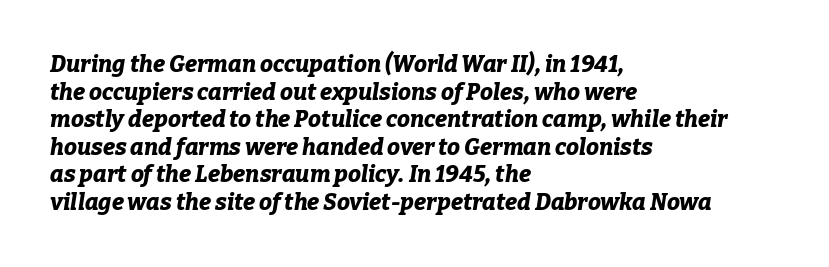
The image shows 23 px bold type, italic (leaning right); set left-aligned, line spacing 1.2x, normal letter spacing, not underlined.
